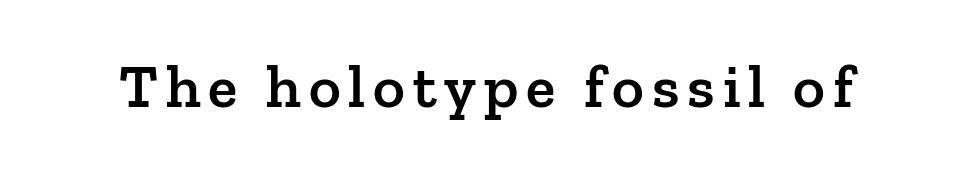
The image shows 61 px semibold serif type, upright; set not underlined; low stroke contrast and a medium x-height.
